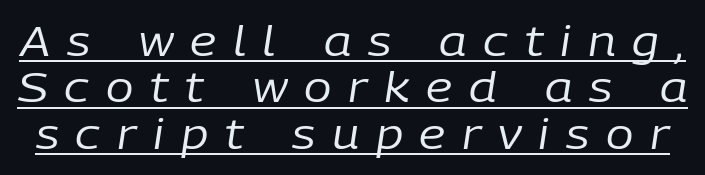
Q: Is the text bold? A: No.
Q: Is the text italic (slanted)? A: Yes, it leans right by about 9 degrees.
Q: Is the text underlined? A: Yes.
Q: Is the spacing between letters normal or unusually wide? A: Unusually wide.
Q: Is the spacing between lines tight, normal or loose? A: Tight.
Q: Width (condensed, normal, or wide)? A: Normal.
Q: Stroke contrast? A: Low.
Q: x-height? A: Medium.
Q: Monospaced? A: No.
